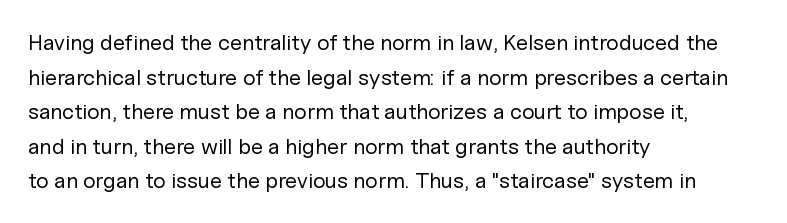
{"italic": "no", "bold": "no", "underline": "no", "align": "left", "line_spacing": "normal", "line_spacing_ratio": 1.57, "letter_spacing": "normal", "letter_spacing_em": 0.0, "glyph_px": 22}
